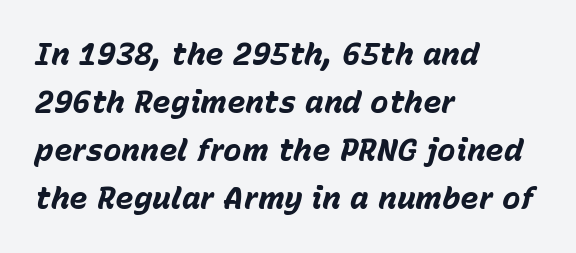
Q: Is the text bold? A: Yes.
Q: Is the text italic (slanted)? A: Yes, it leans right by about 15 degrees.
Q: Is the text underlined? A: No.
Q: How is the paragraph aligned? A: Left-aligned.
Q: Is the spacing between letters normal or unusually wide? A: Normal.
Q: Is the spacing between lines tight, normal or loose? A: Normal.
Q: Width (condensed, normal, or wide)? A: Normal.
Q: Stroke contrast? A: Low.
Q: x-height? A: Medium.
Q: Monospaced? A: No.
